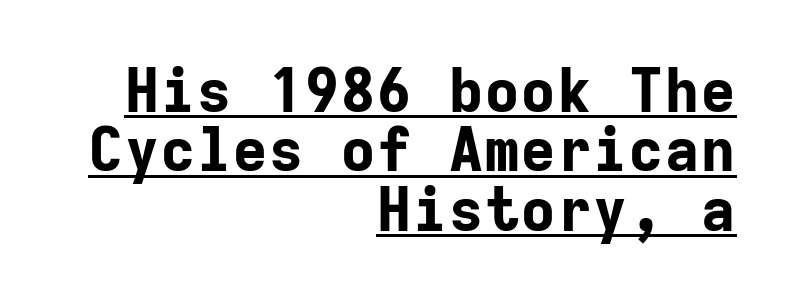
The type is set solid horizontally, with unmodified tracking. Is there much room between lines? No — they nearly touch. This sample has the even, mechanical cadence of fixed-width lettering. Upright lettering throughout. Layout note: lines flush right. The designer went with a sans here, leaving each stem footless.
